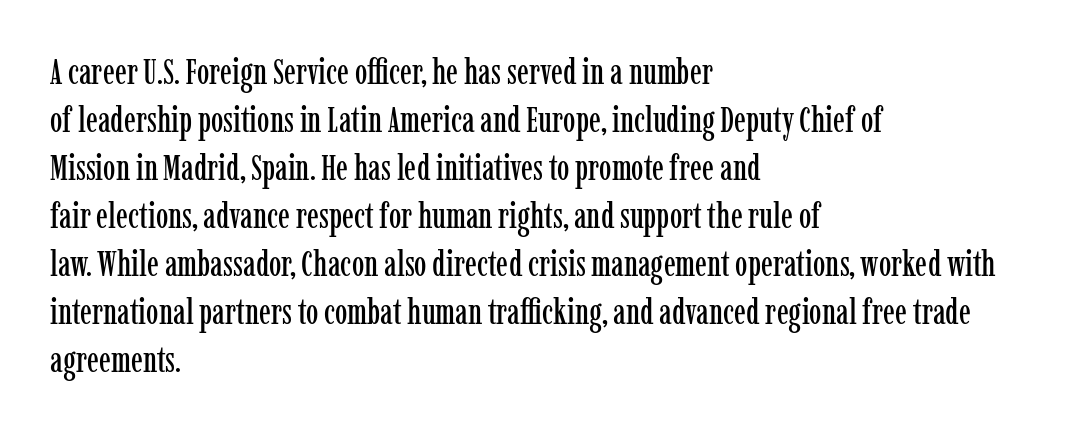
Looks like regular typesetting: each glyph gets only the width it needs. Nope, not italic — everything's standing straight. Is this a sans? No — the strokes have serifs. A clean baseline with only descenders dipping below it.
